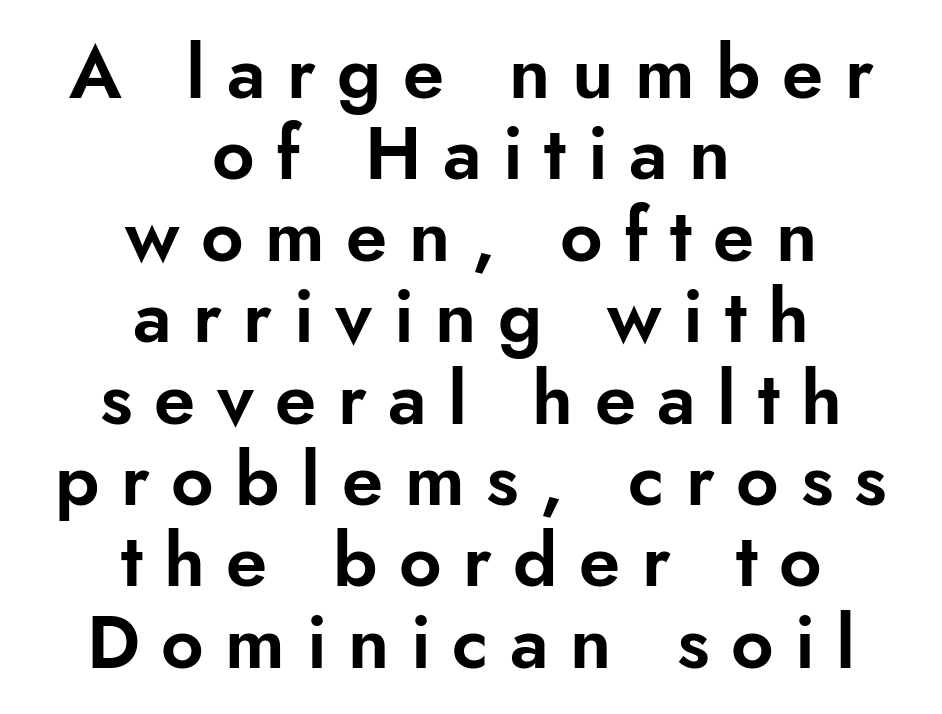
The image shows 74 px sans-serif type, upright; set centered, tight line spacing (1.1x), unusually wide letter spacing (+0.29 em), not underlined; low stroke contrast and a small x-height.
